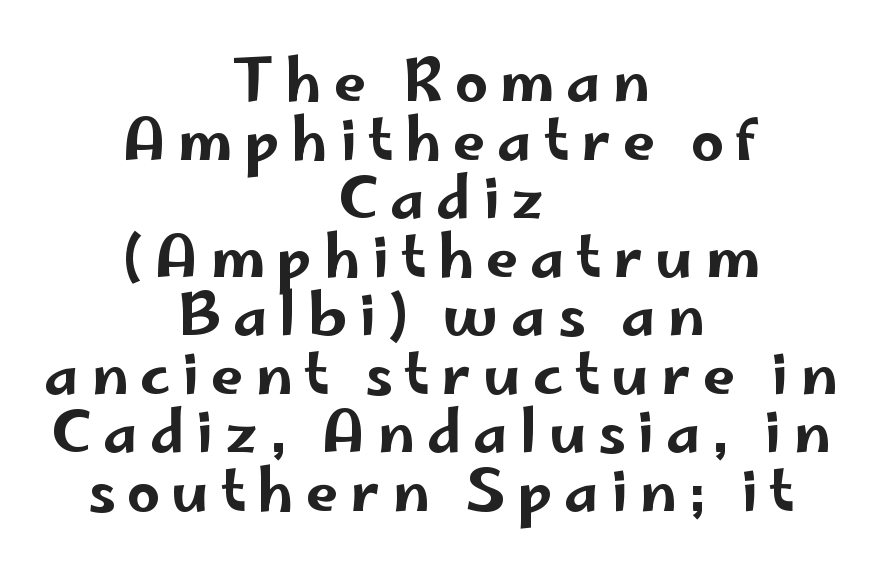
Q: Is the text italic (slanted)? A: No, it is upright.
Q: Is the typeface a serif or a sans-serif typeface? A: Sans-serif.
Q: Is the text underlined? A: No.
Q: How is the paragraph aligned? A: Centered.
Q: Is the spacing between letters normal or unusually wide? A: Unusually wide.
Q: Is the spacing between lines tight, normal or loose? A: Tight.
Q: Width (condensed, normal, or wide)? A: Wide.
Q: Stroke contrast? A: Low.
Q: x-height? A: Small.
Q: Monospaced? A: No.
